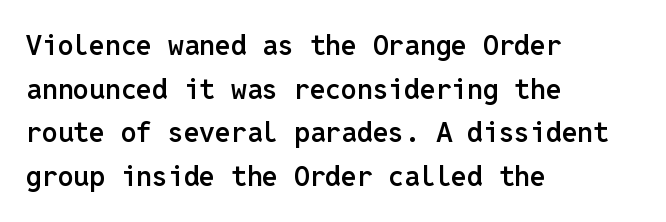
Q: Is the text bold? A: Semi-bold.
Q: Is the text italic (slanted)? A: No, it is upright.
Q: Is the typeface a serif or a sans-serif typeface? A: Sans-serif.
Q: Is the text underlined? A: No.
Q: How is the paragraph aligned? A: Left-aligned.
Q: Is the spacing between letters normal or unusually wide? A: Normal.
Q: Is the spacing between lines tight, normal or loose? A: Normal.
Q: Width (condensed, normal, or wide)? A: Normal.
Q: Stroke contrast? A: Low.
Q: x-height? A: Medium.
Q: Monospaced? A: Yes.
